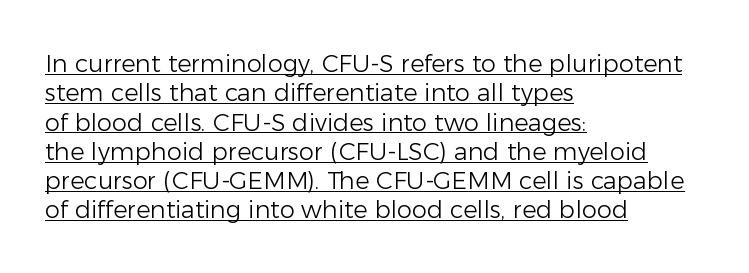
Q: Is the text bold? A: No.
Q: Is the text italic (slanted)? A: No, it is upright.
Q: Is the text underlined? A: Yes.
Q: How is the paragraph aligned? A: Left-aligned.
Q: Is the spacing between letters normal or unusually wide? A: Normal.
